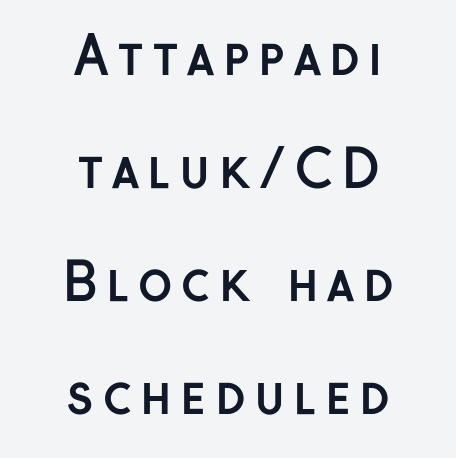
The image shows 52 px semibold sans-serif type, upright; set centered, loose line spacing (2.17x), not underlined; low stroke contrast and a medium x-height.
